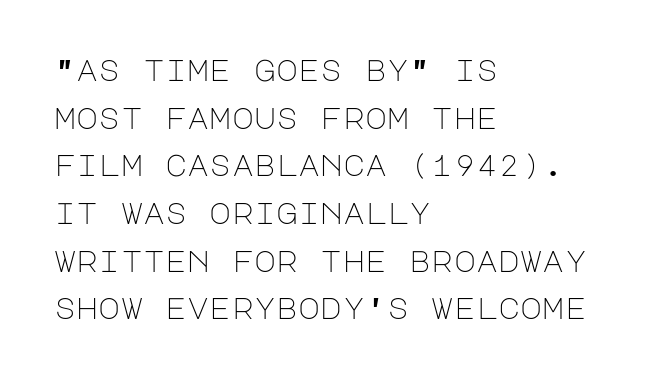
{"serif": "no", "italic": "no", "bold": "no", "weight": "light", "width": "normal", "stroke_contrast": "low", "x_height": "large", "underline": "no", "align": "left", "line_spacing": "normal", "line_spacing_ratio": 1.59, "letter_spacing": "normal", "letter_spacing_em": 0.0, "glyph_px": 30}
